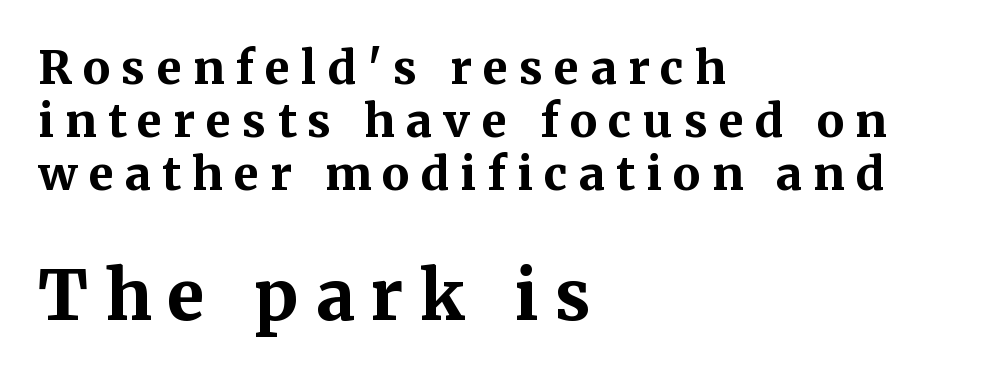
The image shows 69 px bold serif type, upright; set left-aligned, tight line spacing (1.15x), unusually wide letter spacing (+0.24 em), not underlined; the second (bottom) block is 1.5x larger; medium stroke contrast and a medium x-height.
